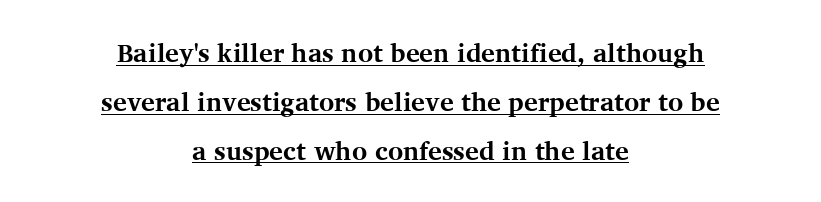
Q: Is the text bold? A: Yes.
Q: Is the text italic (slanted)? A: No, it is upright.
Q: Is the text underlined? A: Yes.
Q: How is the paragraph aligned? A: Centered.
Q: Is the spacing between letters normal or unusually wide? A: Normal.
